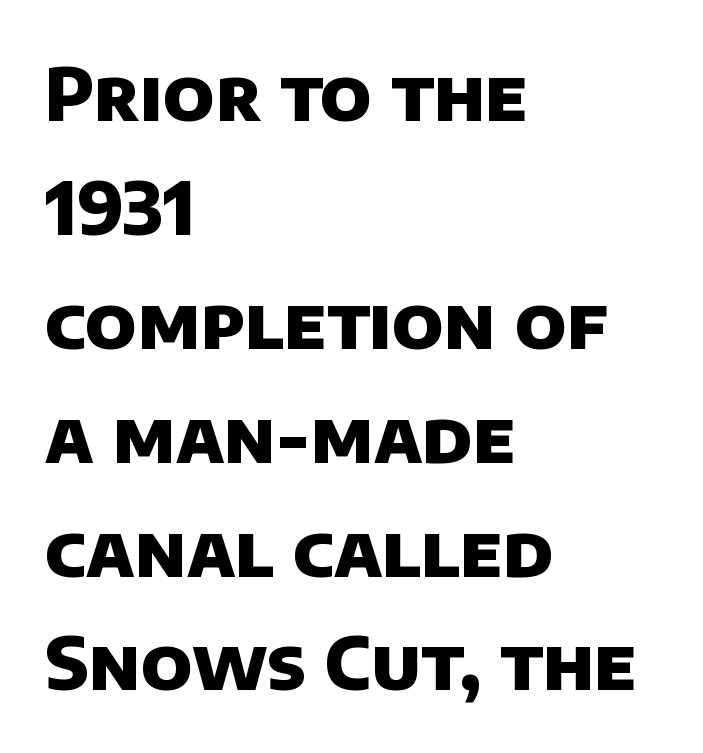
The image shows 73 px heavy sans-serif type; set left-aligned, normal line spacing (1.56x), normal letter spacing, not underlined; low stroke contrast and a large x-height.
